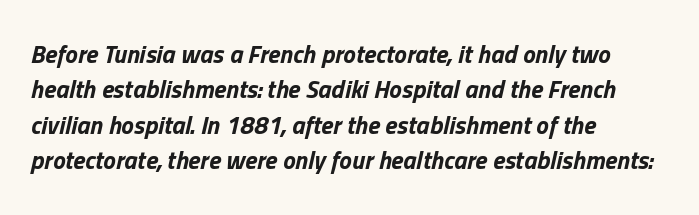
{"italic": "yes", "lean": "right", "slant_degrees": 13, "bold": "yes", "underline": "no", "align": "left", "line_spacing": "normal", "line_spacing_ratio": 1.42, "letter_spacing": "normal", "letter_spacing_em": 0.0, "glyph_px": 25}
